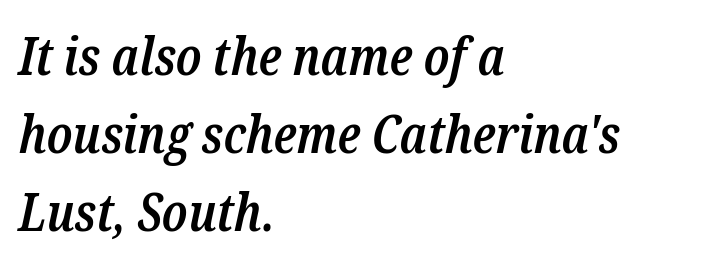
Q: Is the text bold? A: Semi-bold.
Q: Is the text italic (slanted)? A: Yes, it leans right by about 12 degrees.
Q: Is the typeface a serif or a sans-serif typeface? A: Serif.
Q: Is the text underlined? A: No.
Q: How is the paragraph aligned? A: Left-aligned.
Q: Is the spacing between letters normal or unusually wide? A: Normal.
Q: Is the spacing between lines tight, normal or loose? A: Normal.
Q: Width (condensed, normal, or wide)? A: Condensed.
Q: Stroke contrast? A: Low.
Q: x-height? A: Medium.
Q: Monospaced? A: No.
